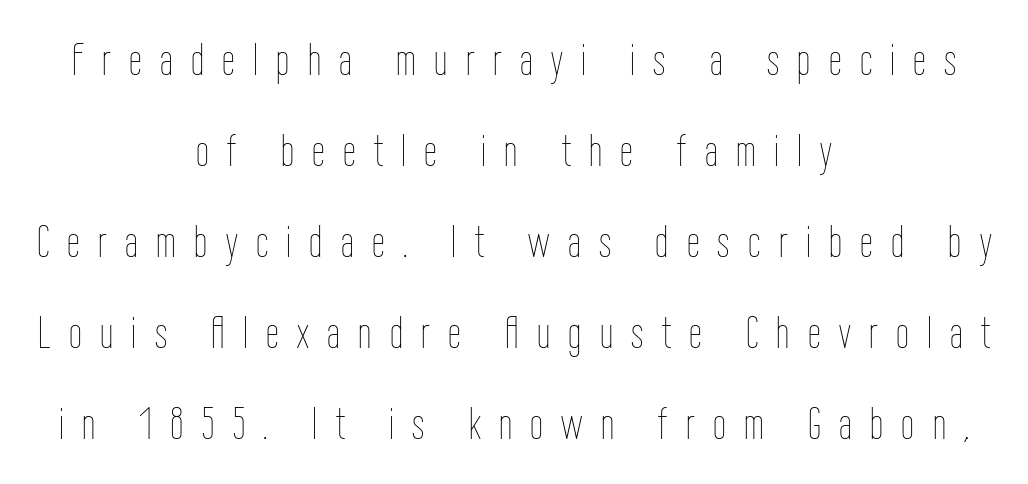
{"italic": "no", "bold": "no", "weight": "thin", "width": "condensed", "stroke_contrast": "low", "x_height": "medium", "monospaced": "no", "underline": "no", "align": "center", "line_spacing": "loose", "line_spacing_ratio": 1.98, "letter_spacing": "wide", "letter_spacing_em": 0.4, "glyph_px": 46}
